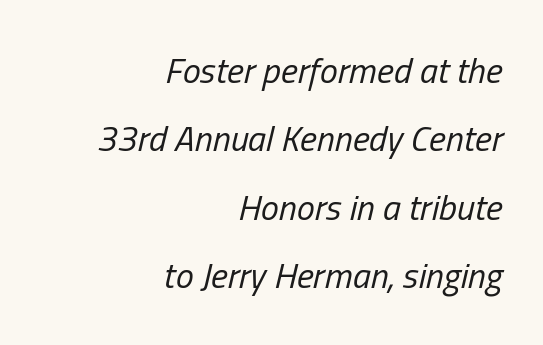
This is not heavy type; no bold has been used. Style check: oblique. The paragraph shown leans on its right margin. The foot of each line stays bare and open. Varying glyph widths throughout — classic text-font behaviour. The rendering keeps characters at their native spacing.
